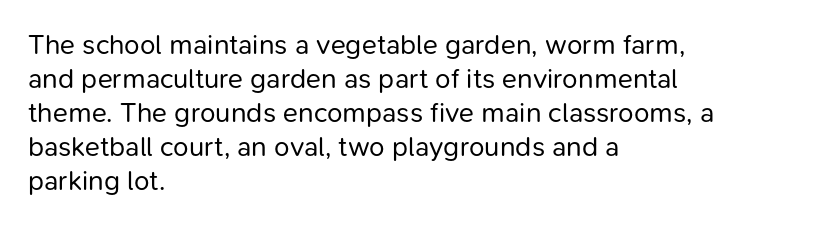
{"serif": "no", "italic": "no", "bold": "no", "weight": "regular", "width": "normal", "stroke_contrast": "low", "x_height": "medium", "monospaced": "no", "underline": "no", "align": "left", "line_spacing_ratio": 1.21, "letter_spacing": "normal", "letter_spacing_em": 0.0, "glyph_px": 28}
